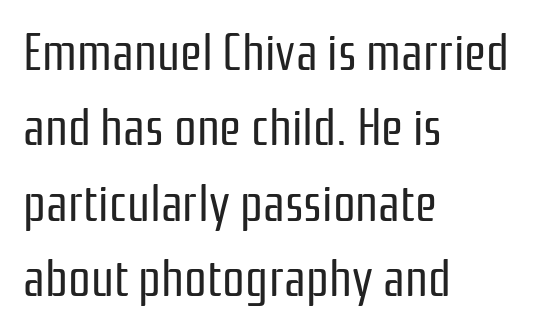
The image shows 50 px regular-weight, condensed sans-serif type, upright; set left-aligned, normal line spacing (1.51x), normal letter spacing, not underlined; low stroke contrast and a medium x-height.
